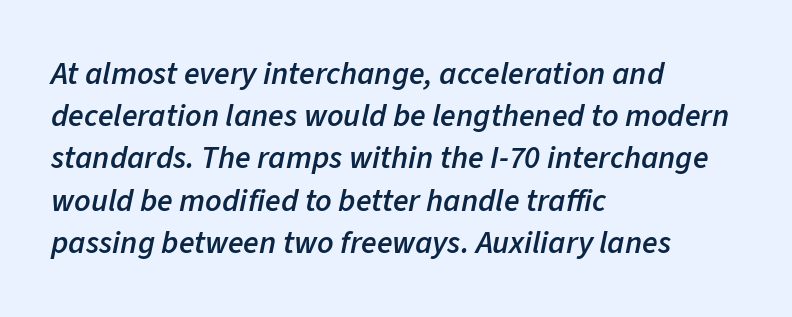
{"italic": "yes", "lean": "right", "slant_degrees": 11, "bold": "semi", "weight": "semibold", "width": "normal", "stroke_contrast": "low", "x_height": "medium", "monospaced": "no", "underline": "no", "align": "left", "line_spacing": "normal", "line_spacing_ratio": 1.32, "letter_spacing": "normal", "letter_spacing_em": 0.0, "glyph_px": 32}
